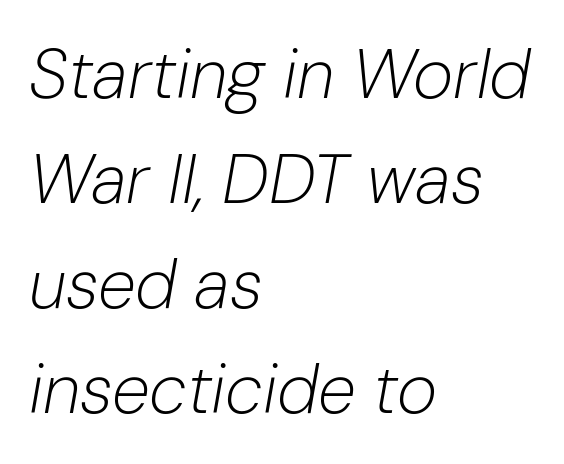
Q: Is the text bold? A: No.
Q: Is the text italic (slanted)? A: Yes, it leans right by about 10 degrees.
Q: Is the text underlined? A: No.
Q: How is the paragraph aligned? A: Left-aligned.
Q: Is the spacing between letters normal or unusually wide? A: Normal.
Q: Is the spacing between lines tight, normal or loose? A: Normal.
Q: Width (condensed, normal, or wide)? A: Normal.
Q: Stroke contrast? A: Low.
Q: x-height? A: Medium.
Q: Monospaced? A: No.
